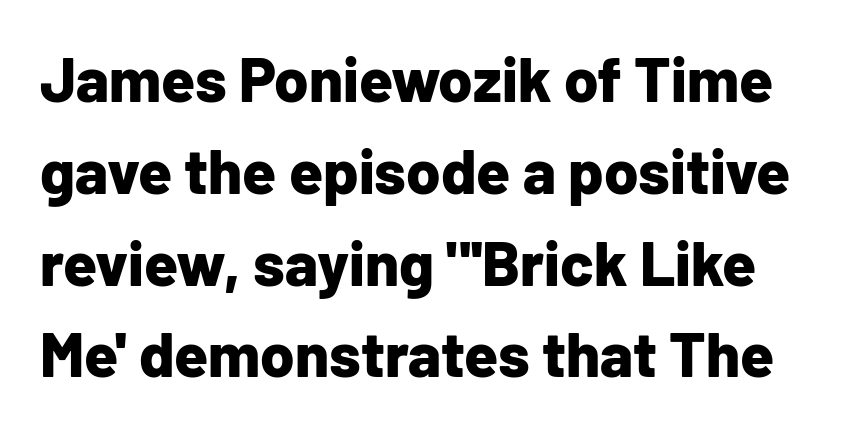
The image shows 62 px bold sans-serif type, upright; set normal line spacing (1.48x), normal letter spacing, not underlined; low stroke contrast and a medium x-height.
